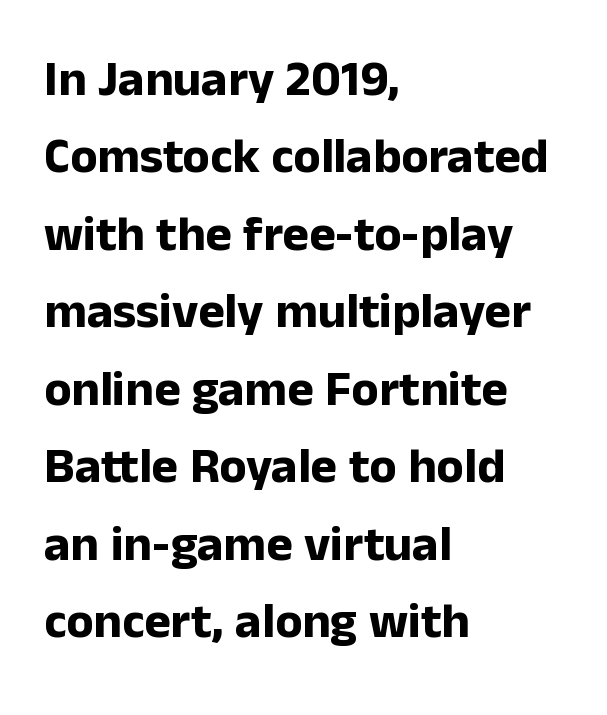
{"serif": "no", "italic": "no", "bold": "yes", "weight": "bold", "width": "normal", "stroke_contrast": "low", "x_height": "medium", "monospaced": "no", "underline": "no", "align": "left", "line_spacing": "normal", "line_spacing_ratio": 1.55, "letter_spacing": "normal", "letter_spacing_em": 0.0, "glyph_px": 50}
